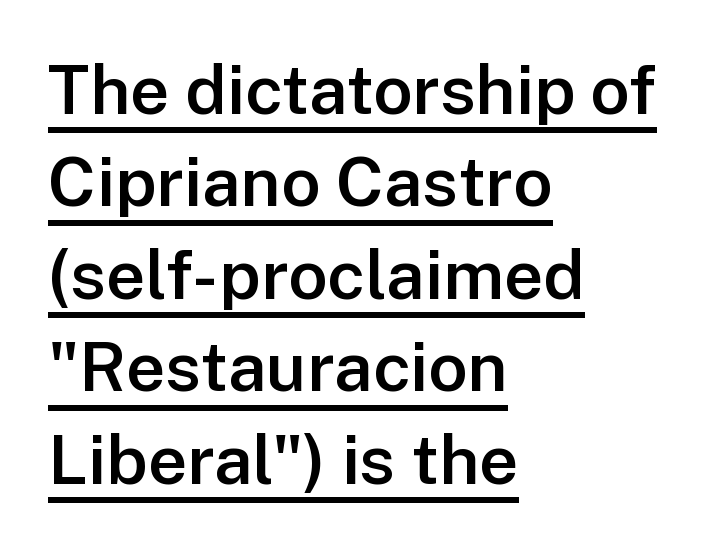
The face used here appears with an underline applied. If you measured baseline to baseline, you'd find a middling distance. Which margin do the lines hug? The left one — the right edge is uneven. Letter spacing: default. In terms of letterform style, serifs are entirely absent. A bit beefed up — I'd call it semibold rather than bold.
